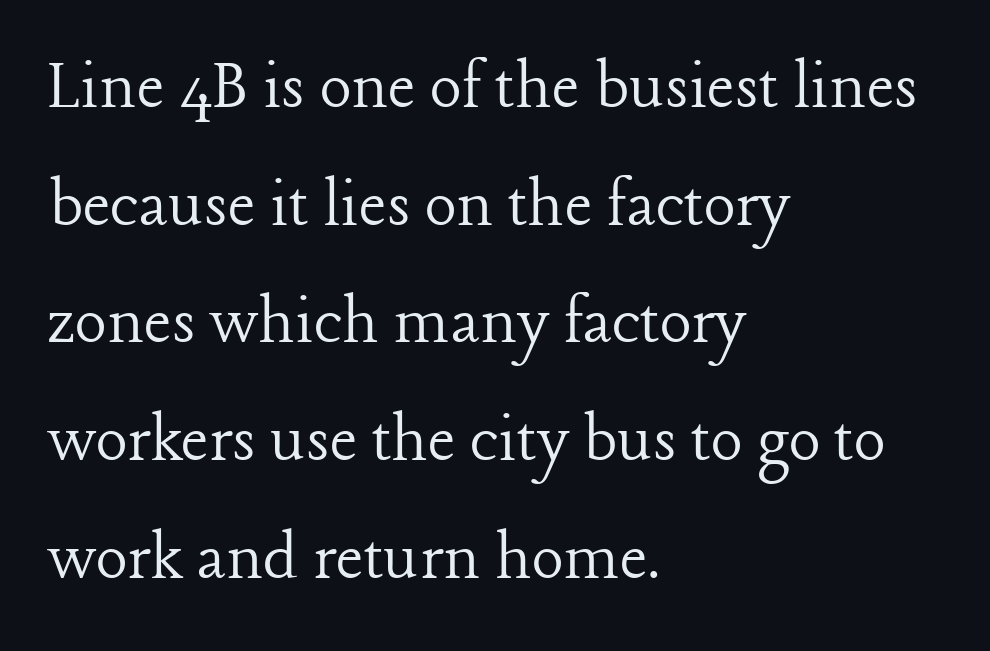
Q: Is the text bold? A: No.
Q: Is the text italic (slanted)? A: No, it is upright.
Q: Is the typeface a serif or a sans-serif typeface? A: Serif.
Q: Is the text underlined? A: No.
Q: How is the paragraph aligned? A: Left-aligned.
Q: Is the spacing between letters normal or unusually wide? A: Normal.
Q: Is the spacing between lines tight, normal or loose? A: Normal.
Q: Width (condensed, normal, or wide)? A: Normal.
Q: Stroke contrast? A: Low.
Q: x-height? A: Medium.
Q: Monospaced? A: No.
